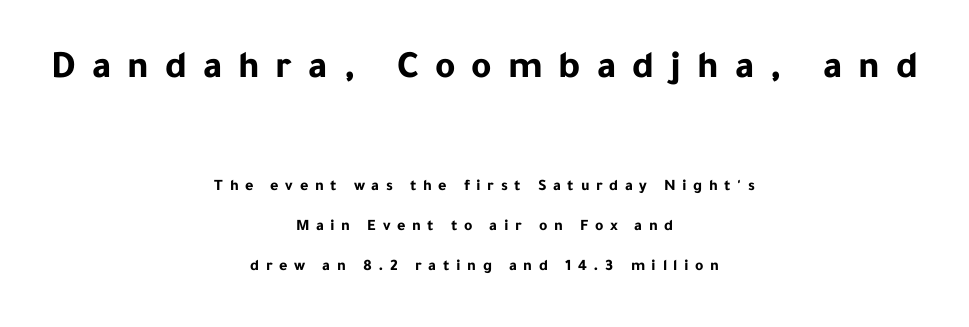
Q: Is the text bold? A: Yes.
Q: Is the text italic (slanted)? A: No, it is upright.
Q: Is the typeface a serif or a sans-serif typeface? A: Sans-serif.
Q: Is the text underlined? A: No.
Q: How is the paragraph aligned? A: Centered.
Q: Is the spacing between letters normal or unusually wide? A: Unusually wide.
Q: Is the spacing between lines tight, normal or loose? A: Loose.
Q: Which block of text is set in a larger size, the first (top) or the second (bottom)? A: The first (top) one.
Q: Width (condensed, normal, or wide)? A: Normal.
Q: Stroke contrast? A: Low.
Q: x-height? A: Medium.
Q: Monospaced? A: No.
